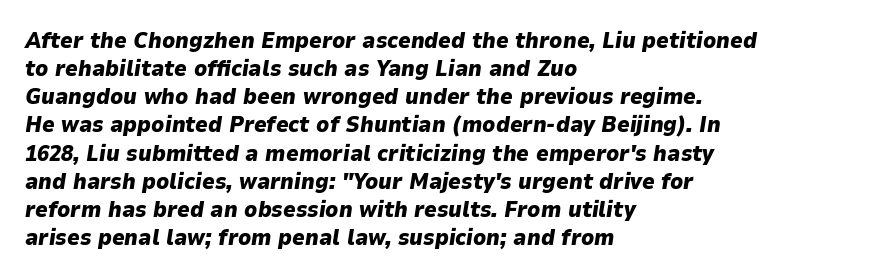
The glyphs have the mass of a bold cut. The passage shown leans; its letterforms are oblique. Notice how descenders clear the ascenders below comfortably — that's standard leading. Line beginnings align vertically; line endings do not.
